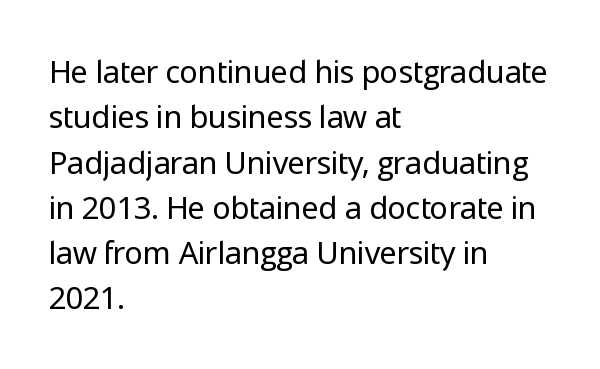
The image shows 31 px regular-weight sans-serif type, upright; set left-aligned, normal line spacing (1.46x), normal letter spacing, not underlined; low stroke contrast and a medium x-height.
